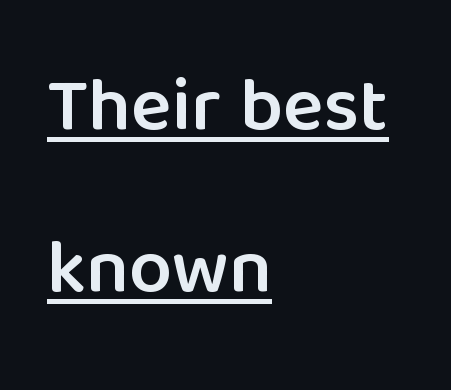
The image shows 76 px semibold sans-serif type, upright; set left-aligned, loose line spacing (2.13x), normal letter spacing, underlined; low stroke contrast and a medium x-height.
